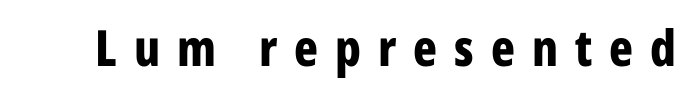
Posture: vertical. The face used here is proportionally spaced, like ordinary book or web type. Note: no serifs on the glyphs. Inter-character spacing is expanded well beyond the font's built-in metrics. Rule under the text: the space is simply empty. As a designer I'd log this as weight 700, bold.
